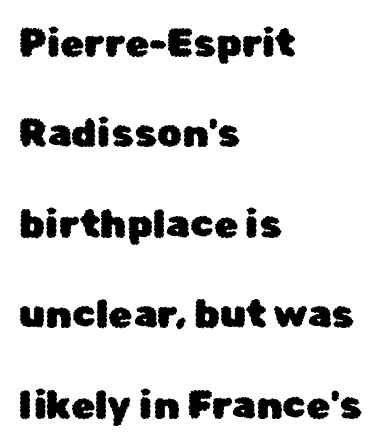
A bare baseline throughout the passage. Short note: letters normally spaced. Type style note: lacks serifs. The letters stand straight up with perfectly vertical stems.
